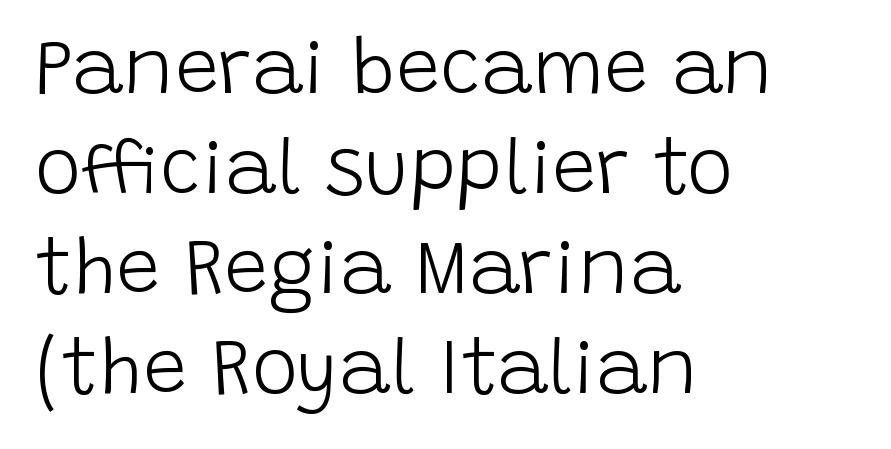
{"serif": "no", "italic": "no", "bold": "no", "weight": "light", "width": "normal", "stroke_contrast": "low", "x_height": "large", "monospaced": "no", "underline": "no", "align": "left", "line_spacing": "normal", "line_spacing_ratio": 1.28, "letter_spacing": "normal", "letter_spacing_em": 0.0, "glyph_px": 78}
